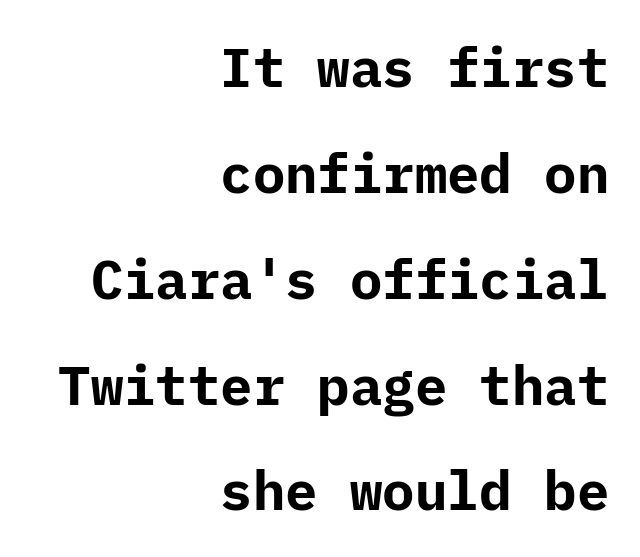
{"serif": "no", "italic": "no", "bold": "yes", "weight": "bold", "width": "normal", "stroke_contrast": "low", "x_height": "medium", "underline": "no", "align": "right", "line_spacing": "loose", "line_spacing_ratio": 1.96, "letter_spacing": "normal", "letter_spacing_em": 0.0, "glyph_px": 54}
